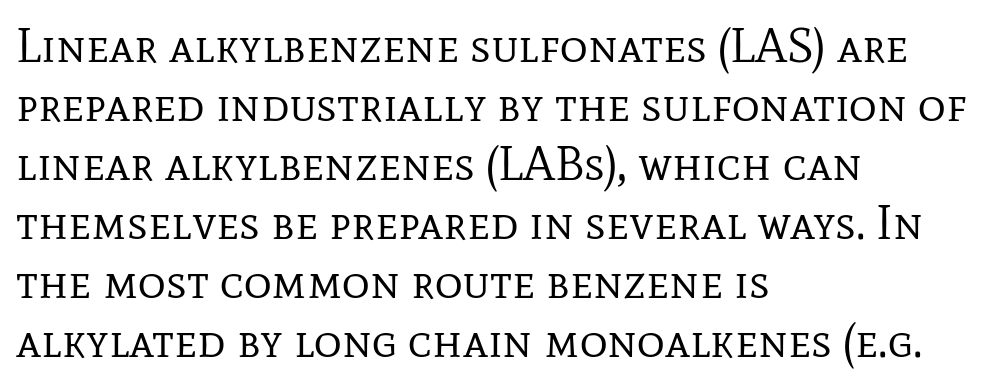
{"serif": "yes", "italic": "no", "bold": "no", "weight": "regular", "width": "normal", "stroke_contrast": "low", "x_height": "medium", "monospaced": "no", "underline": "no", "align": "left", "line_spacing_ratio": 1.23, "letter_spacing": "normal", "letter_spacing_em": 0.0, "glyph_px": 48}
